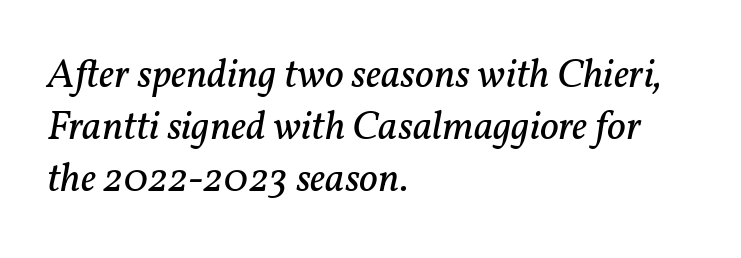
The characters display serif detailing at their extremities. Heft: none added — not bold. What stands out about the letter spacing? Nothing — it is the standard amount. The designer left line spacing at the default.
